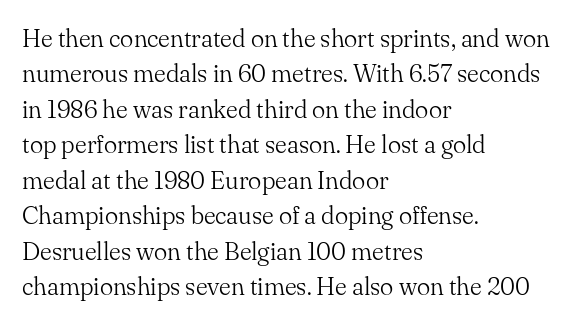
{"italic": "no", "bold": "no", "underline": "no", "align": "left", "line_spacing": "normal", "line_spacing_ratio": 1.42, "letter_spacing": "normal", "letter_spacing_em": 0.0, "glyph_px": 25}
